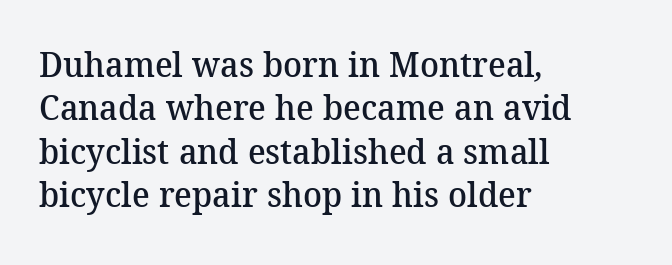
Q: Is the text bold? A: Semi-bold.
Q: Is the typeface a serif or a sans-serif typeface? A: Serif.
Q: Is the text underlined? A: No.
Q: How is the paragraph aligned? A: Left-aligned.
Q: Is the spacing between letters normal or unusually wide? A: Normal.
Q: Width (condensed, normal, or wide)? A: Normal.
Q: Stroke contrast? A: Medium.
Q: x-height? A: Medium.
Q: Monospaced? A: No.
